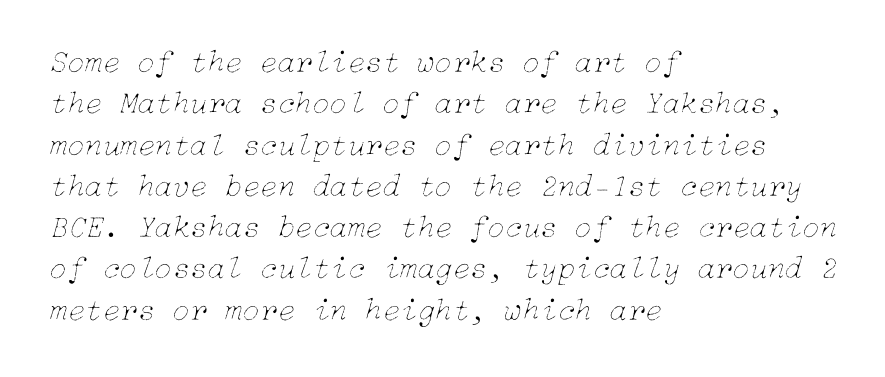
{"italic": "yes", "lean": "right", "slant_degrees": 15, "bold": "no", "weight": "thin", "width": "normal", "stroke_contrast": "low", "x_height": "medium", "underline": "no", "align": "left", "line_spacing": "normal", "line_spacing_ratio": 1.29, "letter_spacing": "normal", "letter_spacing_em": 0.0, "glyph_px": 32}
